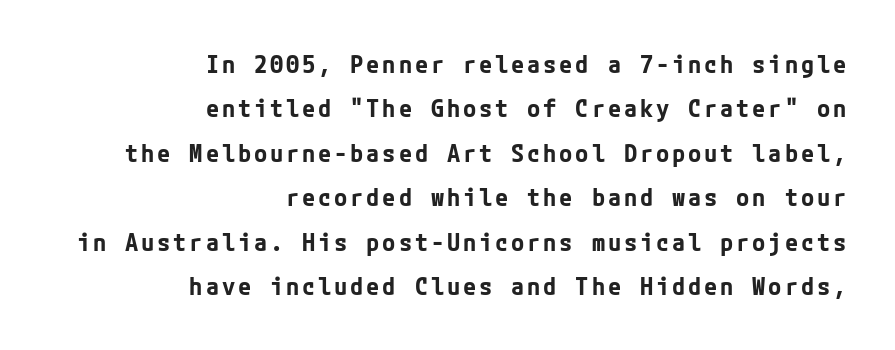
Q: Is the text bold? A: Yes.
Q: Is the text italic (slanted)? A: No, it is upright.
Q: Is the text underlined? A: No.
Q: How is the paragraph aligned? A: Right-aligned.
